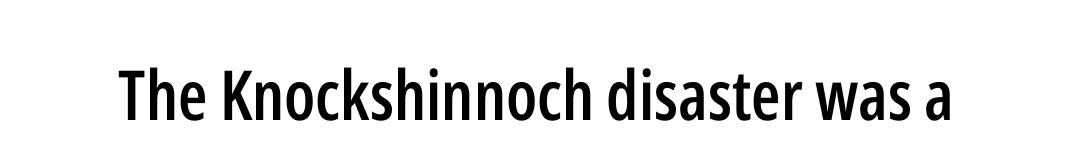
{"serif": "no", "italic": "no", "bold": "semi", "weight": "semibold", "width": "condensed", "stroke_contrast": "low", "x_height": "medium", "monospaced": "no", "underline": "no", "letter_spacing": "normal", "letter_spacing_em": 0.0, "glyph_px": 69}
